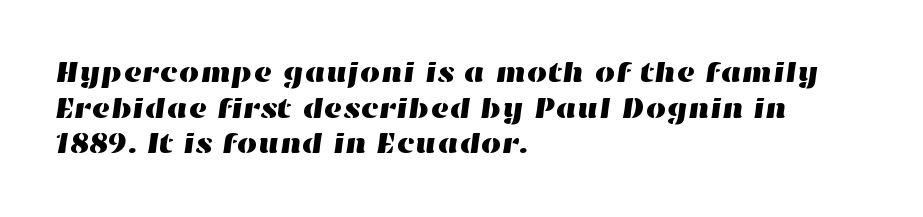
The image shows 29 px wide type; set left-aligned, line spacing 1.23x, normal letter spacing, not underlined; high stroke contrast and a medium x-height.
